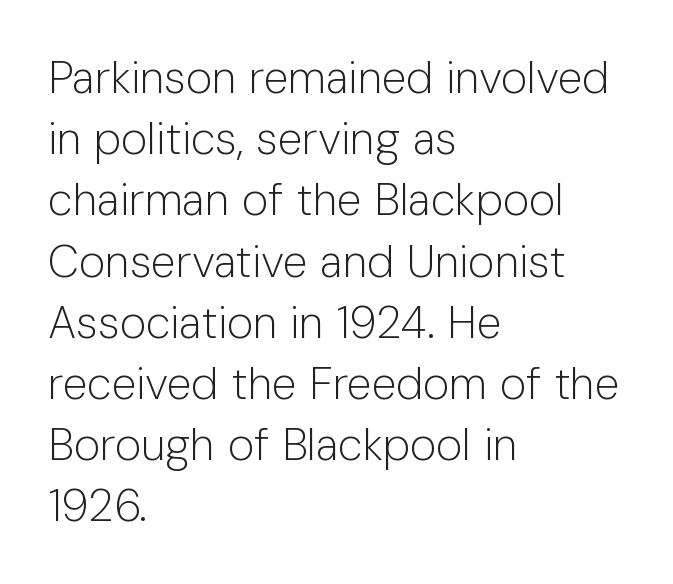
The image shows 45 px light sans-serif type, upright; set left-aligned, normal line spacing (1.36x), normal letter spacing, not underlined; low stroke contrast and a medium x-height.
